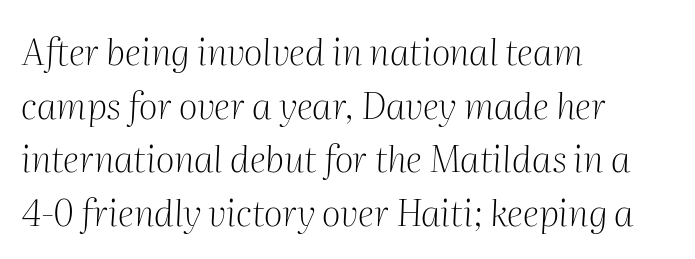
{"serif": "yes", "italic": "yes", "lean": "right", "slant_degrees": 2, "bold": "no", "weight": "light", "width": "normal", "stroke_contrast": "medium", "x_height": "medium", "monospaced": "no", "underline": "no", "align": "left", "line_spacing": "normal", "line_spacing_ratio": 1.45, "letter_spacing": "normal", "letter_spacing_em": 0.0, "glyph_px": 37}
